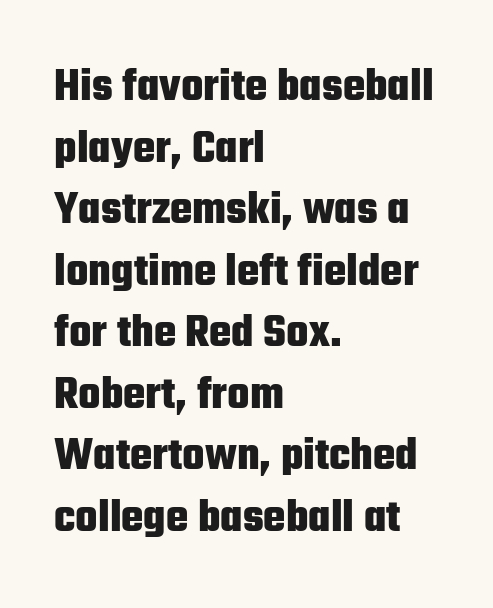
{"serif": "no", "italic": "no", "bold": "yes", "weight": "heavy", "width": "condensed", "stroke_contrast": "low", "x_height": "medium", "monospaced": "no", "underline": "no", "align": "left", "line_spacing": "normal", "line_spacing_ratio": 1.31, "letter_spacing": "normal", "letter_spacing_em": 0.0, "glyph_px": 47}
